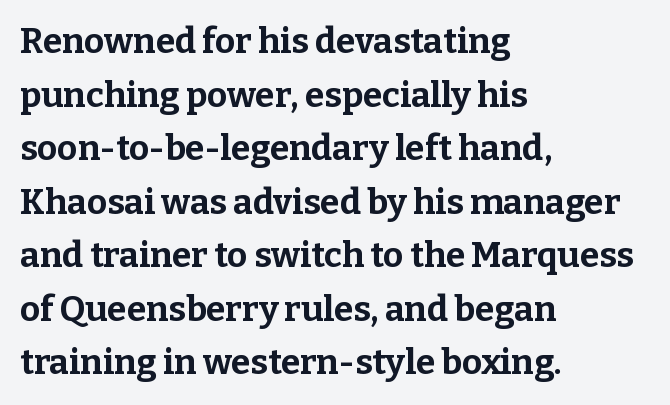
{"serif": "yes", "italic": "no", "bold": "yes", "weight": "bold", "width": "normal", "stroke_contrast": "low", "x_height": "medium", "monospaced": "no", "underline": "no", "align": "left", "line_spacing": "normal", "line_spacing_ratio": 1.53, "letter_spacing": "normal", "letter_spacing_em": 0.0, "glyph_px": 35}
